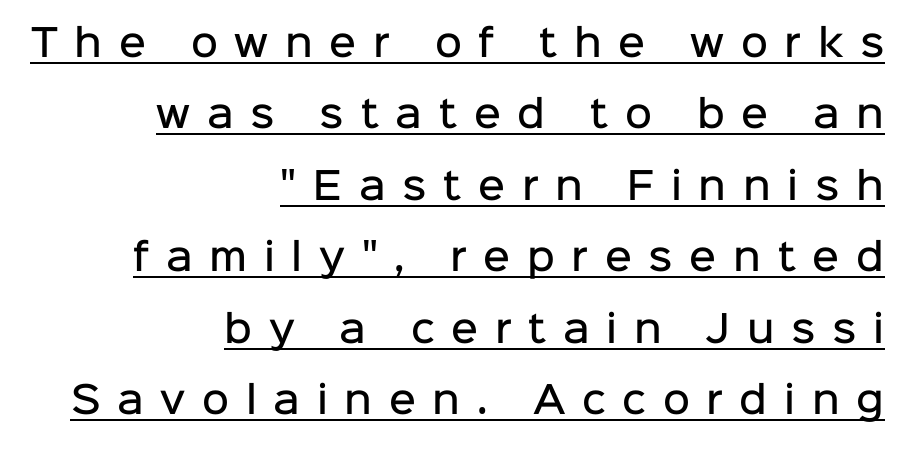
{"serif": "no", "italic": "no", "bold": "semi", "weight": "semibold", "width": "normal", "stroke_contrast": "low", "x_height": "medium", "monospaced": "no", "underline": "yes", "align": "right", "line_spacing": "loose", "line_spacing_ratio": 1.93, "letter_spacing": "wide", "letter_spacing_em": 0.45, "glyph_px": 37}
